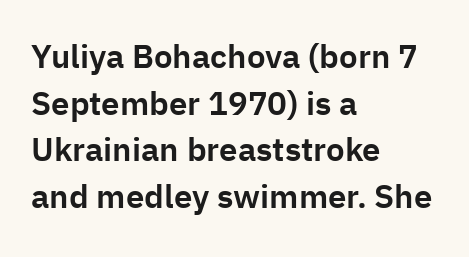
Q: Is the text italic (slanted)? A: No, it is upright.
Q: Is the typeface a serif or a sans-serif typeface? A: Sans-serif.
Q: Is the text underlined? A: No.
Q: How is the paragraph aligned? A: Left-aligned.
Q: Is the spacing between letters normal or unusually wide? A: Normal.
Q: Is the spacing between lines tight, normal or loose? A: Normal.
Q: Width (condensed, normal, or wide)? A: Normal.
Q: Stroke contrast? A: Low.
Q: x-height? A: Medium.
Q: Monospaced? A: No.
